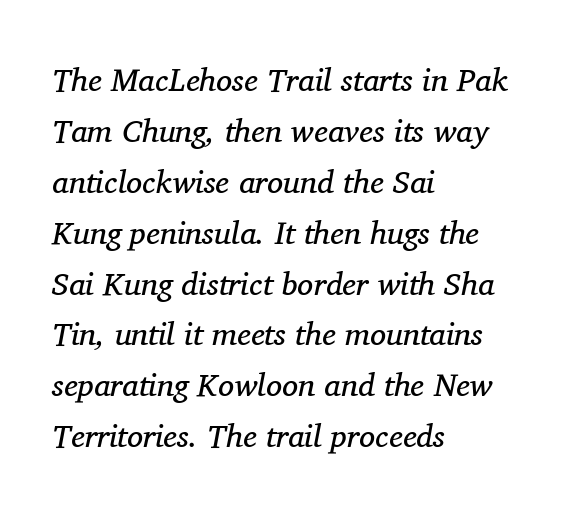
Q: Is the text bold? A: No.
Q: Is the text italic (slanted)? A: Yes, it leans right by about 11 degrees.
Q: Is the typeface a serif or a sans-serif typeface? A: Serif.
Q: Is the text underlined? A: No.
Q: How is the paragraph aligned? A: Left-aligned.
Q: Is the spacing between letters normal or unusually wide? A: Normal.
Q: Is the spacing between lines tight, normal or loose? A: Normal.
Q: Width (condensed, normal, or wide)? A: Normal.
Q: Stroke contrast? A: Medium.
Q: x-height? A: Medium.
Q: Monospaced? A: No.
